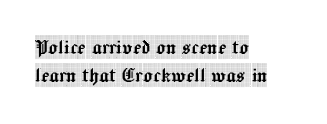
Q: Is the text italic (slanted)? A: No, it is upright.
Q: Is the text underlined? A: No.
Q: How is the paragraph aligned? A: Left-aligned.
Q: Is the spacing between letters normal or unusually wide? A: Normal.
